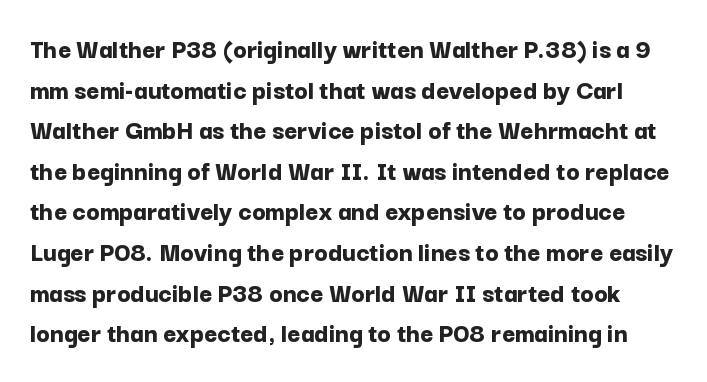
{"serif": "no", "italic": "no", "bold": "yes", "weight": "bold", "width": "normal", "stroke_contrast": "low", "x_height": "medium", "monospaced": "no", "underline": "no", "line_spacing": "normal", "line_spacing_ratio": 1.45, "letter_spacing": "normal", "letter_spacing_em": 0.0, "glyph_px": 28}
